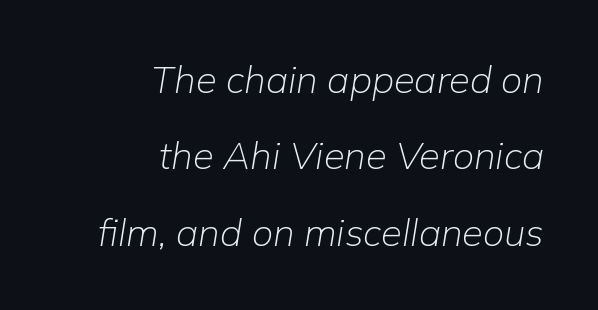
Heaviness? Minimal to ordinary, like unemphasized prose. This sample uses plain, unmodified letter spacing. The space directly below the letters is spotless. Regarding leading, the lines here are spaced well apart. Each letter keeps its own natural width here, so spacing adapts to shape. The rendering applies a slant to the glyphs.
